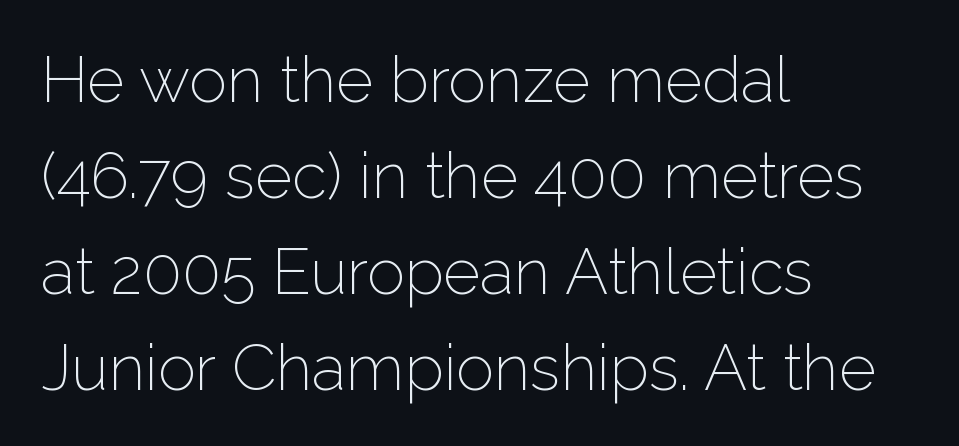
Q: Is the text bold? A: No.
Q: Is the text italic (slanted)? A: No, it is upright.
Q: Is the typeface a serif or a sans-serif typeface? A: Sans-serif.
Q: Is the text underlined? A: No.
Q: How is the paragraph aligned? A: Left-aligned.
Q: Is the spacing between letters normal or unusually wide? A: Normal.
Q: Is the spacing between lines tight, normal or loose? A: Normal.
Q: Width (condensed, normal, or wide)? A: Normal.
Q: Stroke contrast? A: Low.
Q: x-height? A: Medium.
Q: Monospaced? A: No.
